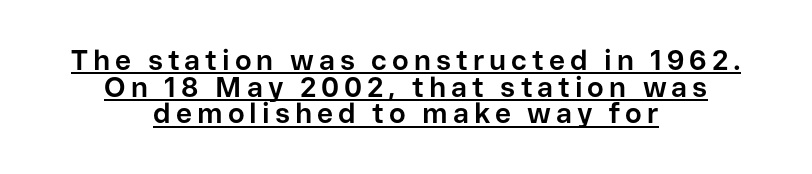
Each letter's strokes conclude bluntly, with no projecting serifs. If you folded the block vertically in half, each line would mirror itself in length. Does a line run under the words? Yes, clearly. How would I describe the line gaps? Narrow and economical. Looks like regular typesetting: each glyph gets only the width it needs. This sample uses an upright cut, with every glyph sitting square on the baseline.
